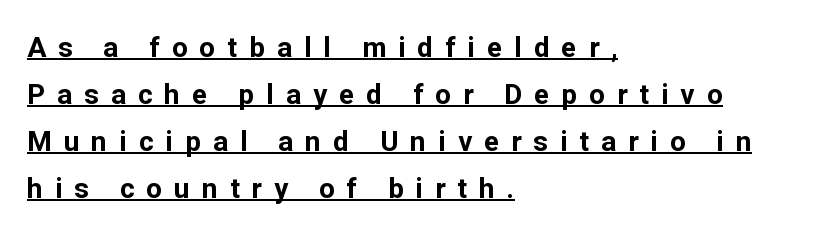
{"serif": "no", "italic": "no", "bold": "yes", "weight": "bold", "width": "normal", "stroke_contrast": "low", "x_height": "medium", "monospaced": "no", "underline": "yes", "align": "left", "line_spacing": "normal", "line_spacing_ratio": 1.68, "letter_spacing": "wide", "letter_spacing_em": 0.43, "glyph_px": 28}
